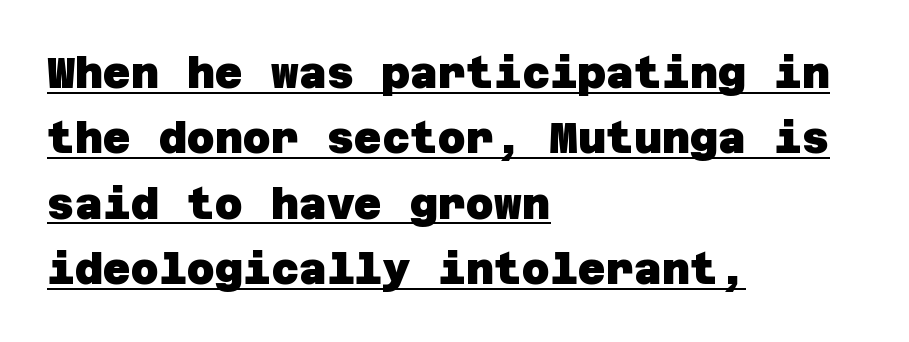
The rendering uses a moderate line-height, typical for paragraphs. Typographically, this falls in the sans-serif category. The letters are bold, with thick, heavy strokes. Each word holds together tightly as a unit, with standard inter-letter gaps. Line beginnings align vertically; line endings do not.
